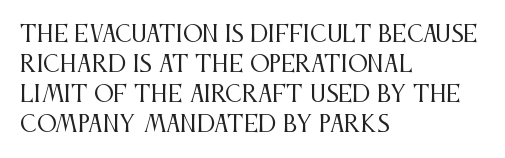
{"italic": "no", "bold": "no", "underline": "no", "align": "left", "line_spacing": "normal", "line_spacing_ratio": 1.37, "letter_spacing": "normal", "letter_spacing_em": 0.0, "glyph_px": 22}
